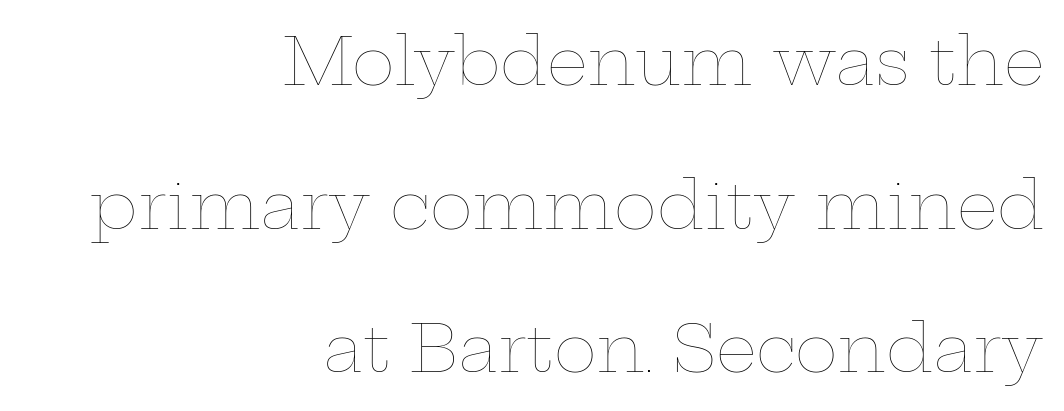
The image shows 65 px thin, wide type, upright; set right-aligned, loose line spacing (2.21x), normal letter spacing, not underlined; low stroke contrast and a medium x-height.
